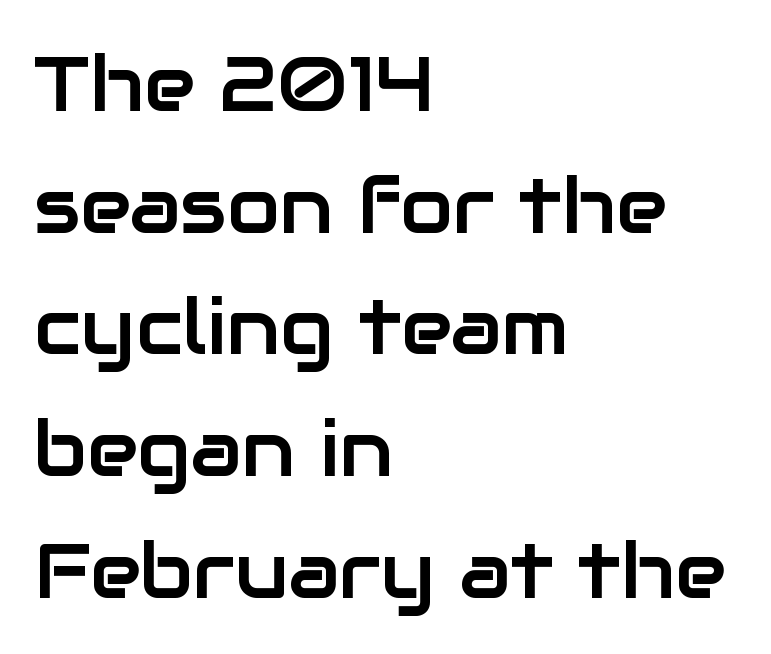
{"serif": "no", "italic": "no", "width": "normal", "stroke_contrast": "low", "x_height": "medium", "monospaced": "no", "underline": "no", "align": "left", "line_spacing": "normal", "line_spacing_ratio": 1.58, "letter_spacing": "normal", "letter_spacing_em": 0.0, "glyph_px": 77}
